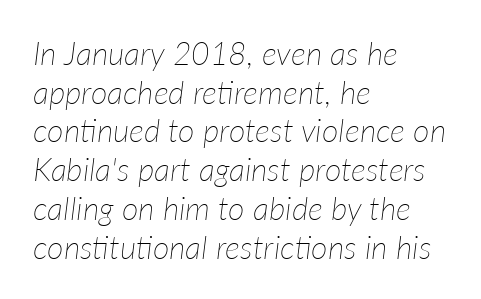
Q: Is the text bold? A: No.
Q: Is the text italic (slanted)? A: Yes, it leans right by about 7 degrees.
Q: Is the text underlined? A: No.
Q: How is the paragraph aligned? A: Left-aligned.
Q: Is the spacing between letters normal or unusually wide? A: Normal.
Q: Width (condensed, normal, or wide)? A: Normal.
Q: Stroke contrast? A: Low.
Q: x-height? A: Medium.
Q: Monospaced? A: No.
